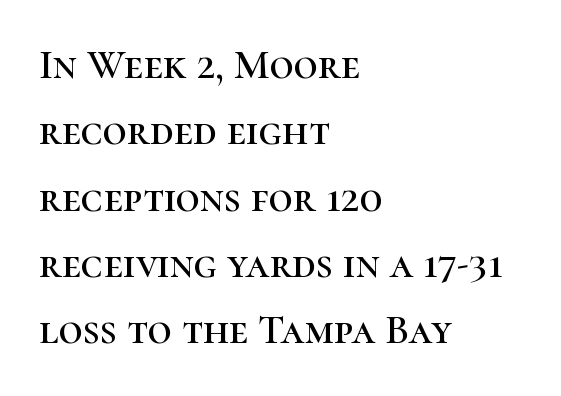
The image shows 42 px serif type, upright; set left-aligned, normal line spacing (1.58x), normal letter spacing, not underlined; high stroke contrast and a medium x-height.
